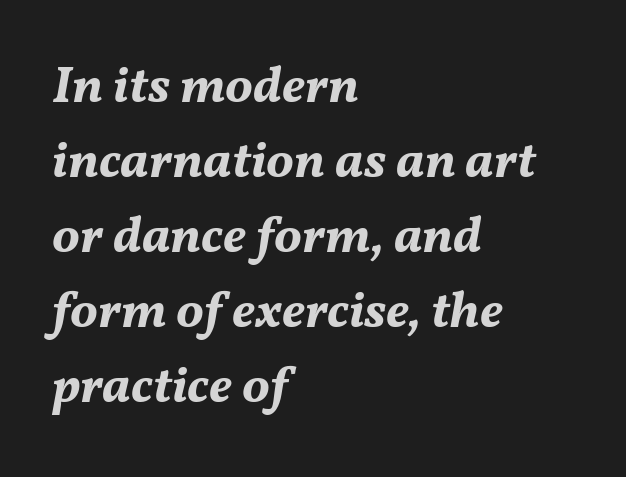
Q: Is the text bold? A: Yes.
Q: Is the text italic (slanted)? A: Yes, it leans right by about 11 degrees.
Q: Is the text underlined? A: No.
Q: How is the paragraph aligned? A: Left-aligned.
Q: Is the spacing between letters normal or unusually wide? A: Normal.
Q: Is the spacing between lines tight, normal or loose? A: Normal.
Q: Width (condensed, normal, or wide)? A: Normal.
Q: Stroke contrast? A: Medium.
Q: x-height? A: Medium.
Q: Monospaced? A: No.
